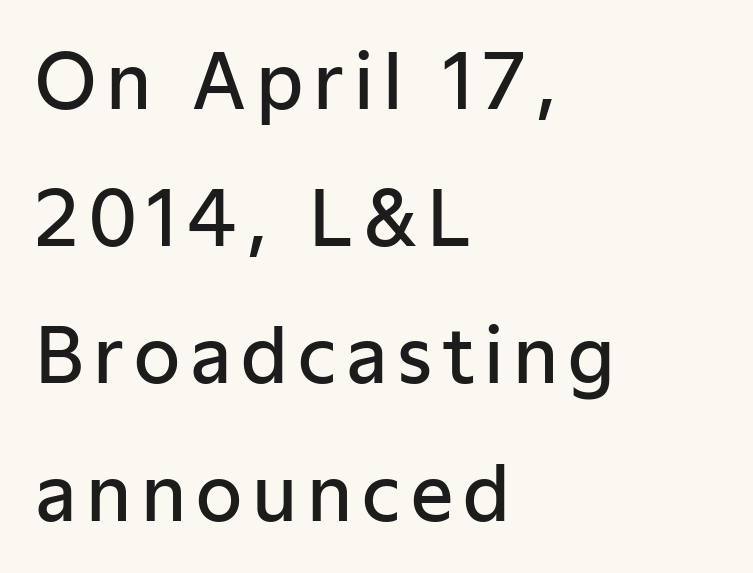
{"serif": "no", "italic": "no", "bold": "semi", "weight": "semibold", "width": "normal", "stroke_contrast": "low", "x_height": "medium", "monospaced": "no", "underline": "no", "align": "left", "line_spacing_ratio": 1.83, "glyph_px": 75}
